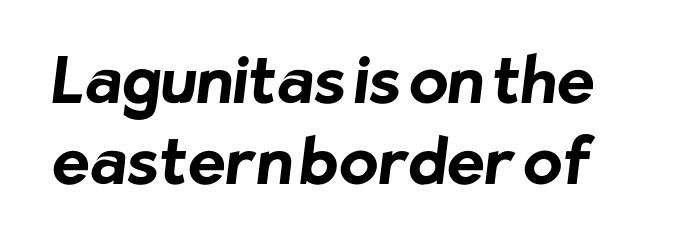
{"serif": "no", "bold": "yes", "weight": "bold", "width": "normal", "stroke_contrast": "low", "x_height": "medium", "monospaced": "no", "underline": "no", "line_spacing": "normal", "line_spacing_ratio": 1.27, "letter_spacing": "normal", "letter_spacing_em": 0.0, "glyph_px": 64}
